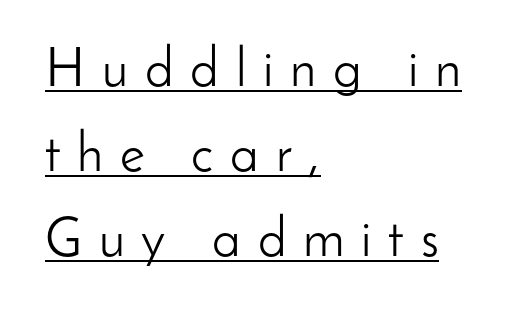
The image shows 54 px light sans-serif type, upright; set left-aligned, normal line spacing (1.57x), unusually wide letter spacing (+0.31 em), underlined; low stroke contrast and a small x-height.
